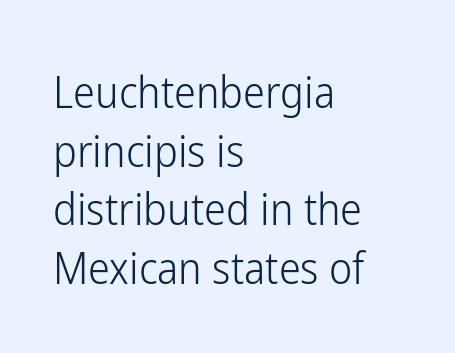
Heaviness? Minimal to ordinary, like unemphasized prose. In terms of letterspacing, this is plain default setting. The rendering anchors every line to the left-hand side. Check the space under the baseline: it is left empty.
